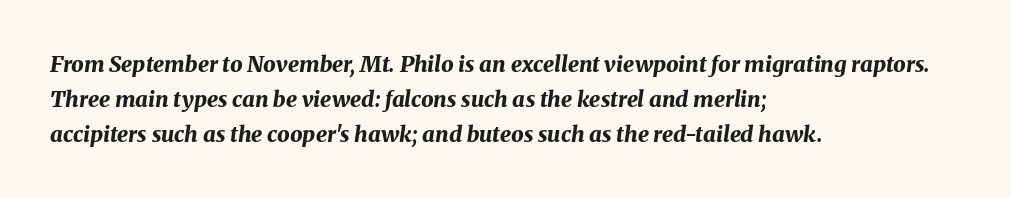
Q: Is the text bold? A: Yes.
Q: Is the text italic (slanted)? A: Yes, it leans right by about 8 degrees.
Q: Is the text underlined? A: No.
Q: How is the paragraph aligned? A: Left-aligned.
Q: Is the spacing between letters normal or unusually wide? A: Normal.
Q: Is the spacing between lines tight, normal or loose? A: Normal.
